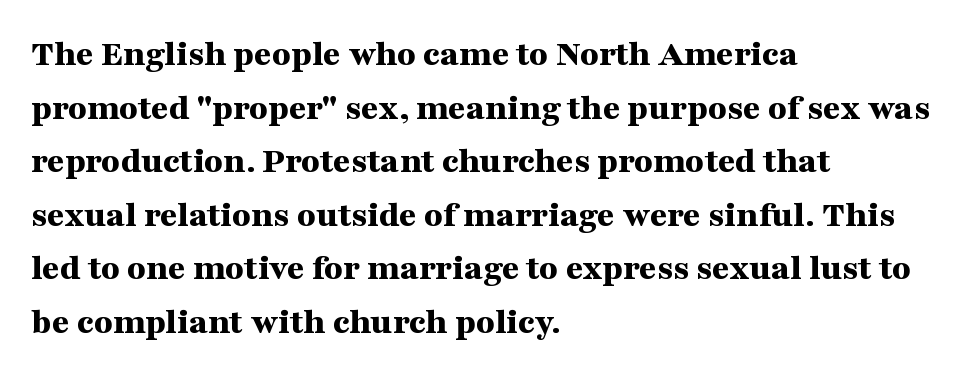
{"serif": "yes", "italic": "no", "bold": "yes", "weight": "bold", "width": "wide", "stroke_contrast": "medium", "x_height": "medium", "monospaced": "no", "underline": "no", "align": "left", "line_spacing": "normal", "line_spacing_ratio": 1.41, "letter_spacing": "normal", "letter_spacing_em": 0.0, "glyph_px": 38}
